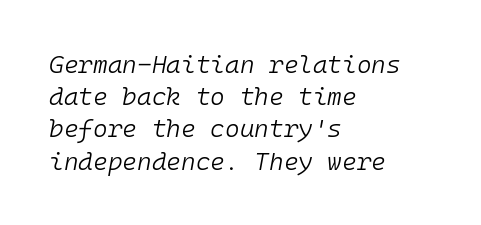
The image shows 25 px text type, italic (leaning right); set left-aligned, normal line spacing (1.29x), normal letter spacing, not underlined.
